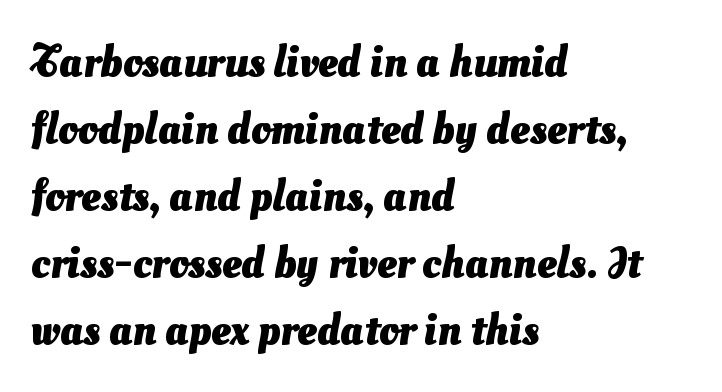
{"serif": "no", "bold": "yes", "weight": "heavy", "width": "normal", "stroke_contrast": "medium", "x_height": "small", "monospaced": "no", "underline": "no", "align": "left", "line_spacing": "normal", "line_spacing_ratio": 1.52, "letter_spacing": "normal", "letter_spacing_em": 0.0, "glyph_px": 44}
